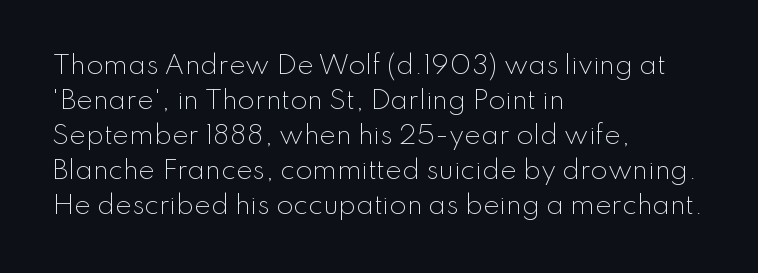
{"italic": "no", "bold": "no", "underline": "no", "align": "left", "line_spacing": "normal", "line_spacing_ratio": 1.4, "letter_spacing": "normal", "letter_spacing_em": 0.0, "glyph_px": 25}
